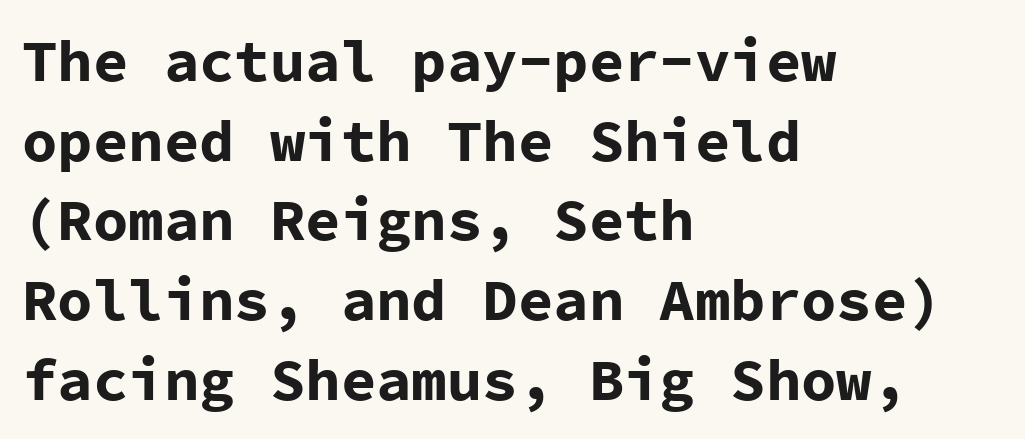
{"serif": "no", "italic": "no", "bold": "yes", "weight": "bold", "width": "normal", "stroke_contrast": "low", "x_height": "medium", "monospaced": "yes", "underline": "no", "align": "left", "line_spacing": "normal", "line_spacing_ratio": 1.35, "letter_spacing": "normal", "letter_spacing_em": 0.0, "glyph_px": 59}
